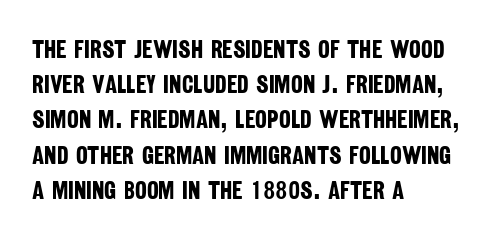
Underlining? Definitely not there. A full-strength bold gives these letters their thick strokes. The horizontal fit of the characters is conventional and even. These lines stack with their left ends in a neat column.
